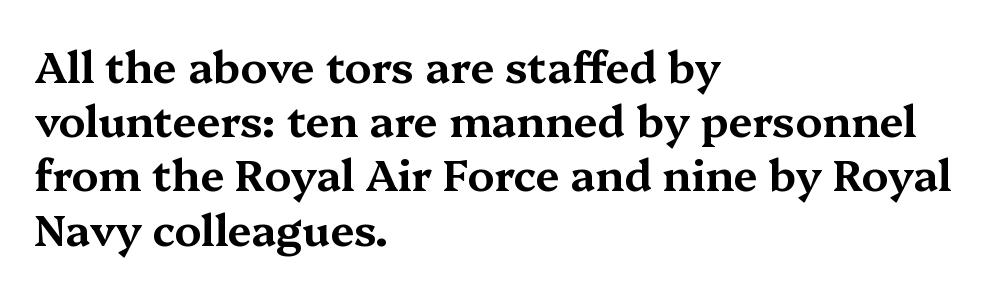
Horizontally, the lines are justified to the leading edge only. Classification — serif. Do the characters align in a grid? No, the font is proportional. The space between consecutive lines is moderate.
